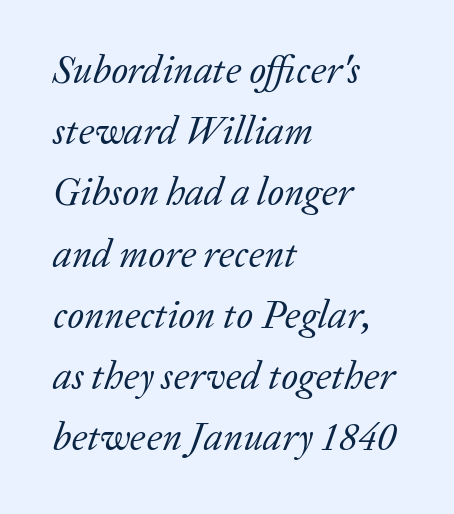
The image shows 39 px regular-weight serif type, italic (leaning right); set left-aligned, normal line spacing (1.57x), normal letter spacing, not underlined; low stroke contrast and a medium x-height.
